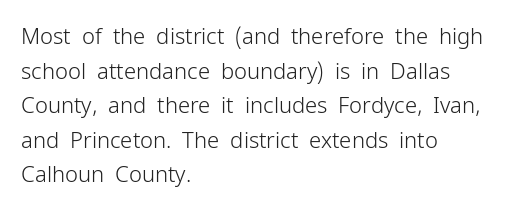
Which margin do the lines hug? The left one — the right edge is uneven. This is roman type, the default non-slanted kind. Summary of vertical rhythm: regular, with standard interline spacing. These glyphs show unthickened strokes, regular width or finer. The rendering keeps characters at their native spacing. The gap between lines stays unmarked.
